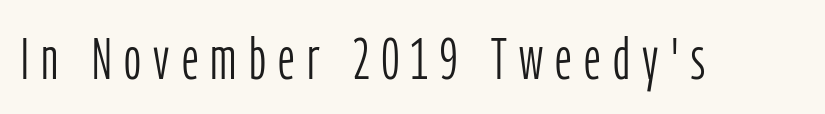
Q: Is the text bold? A: No.
Q: Is the text italic (slanted)? A: No, it is upright.
Q: Is the typeface a serif or a sans-serif typeface? A: Sans-serif.
Q: Is the text underlined? A: No.
Q: Is the spacing between letters normal or unusually wide? A: Unusually wide.
Q: Width (condensed, normal, or wide)? A: Condensed.
Q: Stroke contrast? A: Low.
Q: x-height? A: Medium.
Q: Monospaced? A: No.
